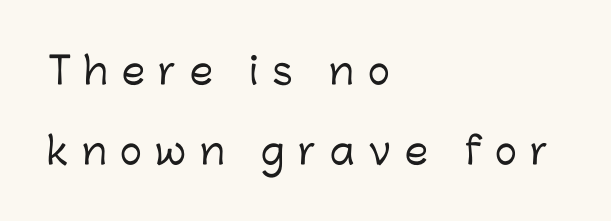
The image shows 37 px sans-serif type, upright; set left-aligned, loose line spacing (2.16x), unusually wide letter spacing (+0.37 em), not underlined; low stroke contrast and a medium x-height.
